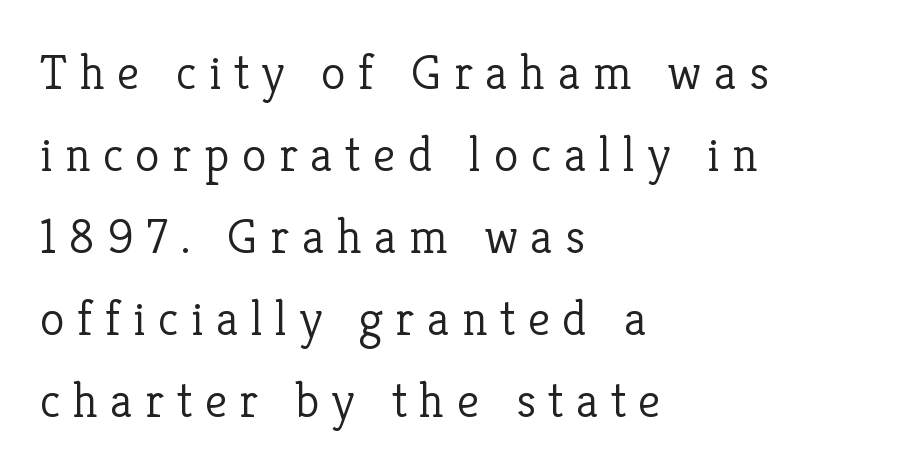
The typesetting does not lean heavy: it is not bold. Quick note: interline space is typical. Regarding serifs, this sample has them. Each line starts at the same left margin while the right side varies.
